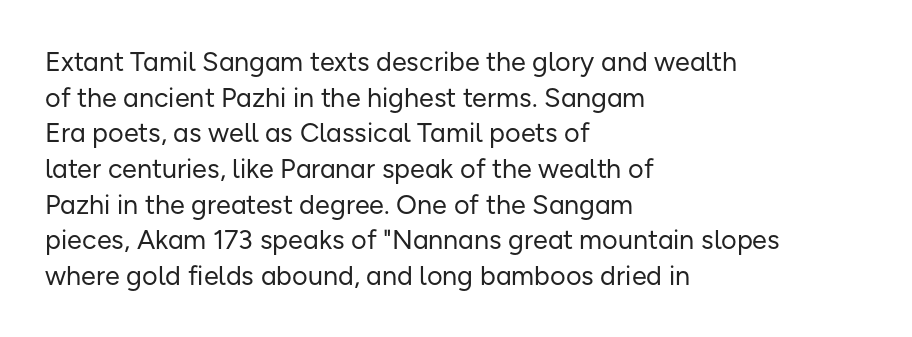
Q: Is the text bold? A: No.
Q: Is the text italic (slanted)? A: No, it is upright.
Q: Is the text underlined? A: No.
Q: How is the paragraph aligned? A: Left-aligned.
Q: Is the spacing between letters normal or unusually wide? A: Normal.
Q: Is the spacing between lines tight, normal or loose? A: Normal.
